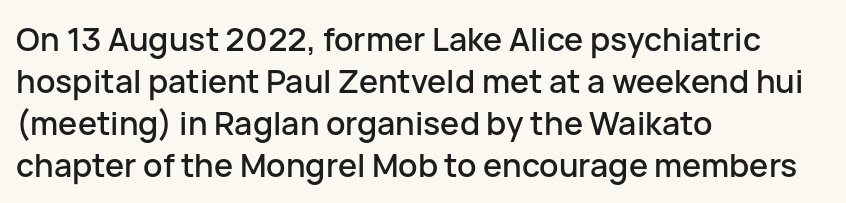
{"serif": "no", "italic": "no", "width": "normal", "stroke_contrast": "low", "x_height": "medium", "monospaced": "no", "underline": "no", "align": "left", "line_spacing": "normal", "line_spacing_ratio": 1.31, "letter_spacing": "normal", "letter_spacing_em": 0.0, "glyph_px": 32}
